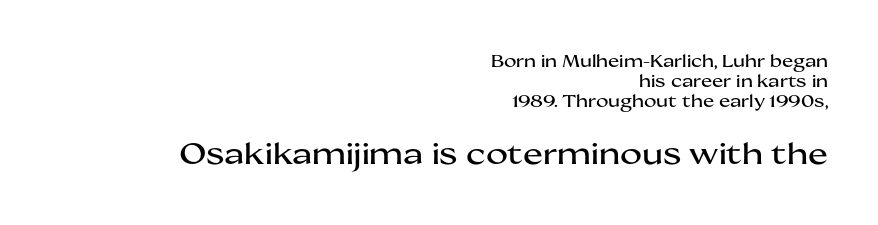
No italicization has been applied; the sample stays upright. The passage shown begins with its smaller block and ends with its larger one. The area under the type is left untouched. Varying glyph widths throughout — classic text-font behaviour. The rendering keeps characters at their native spacing.
